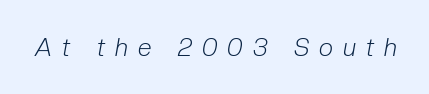
The lettering tilts uniformly, giving the passage an italic look. Weight class: somewhere from thin through regular. Underline: absent. Observe the wide spacing: letters keep a clear distance from each other.
